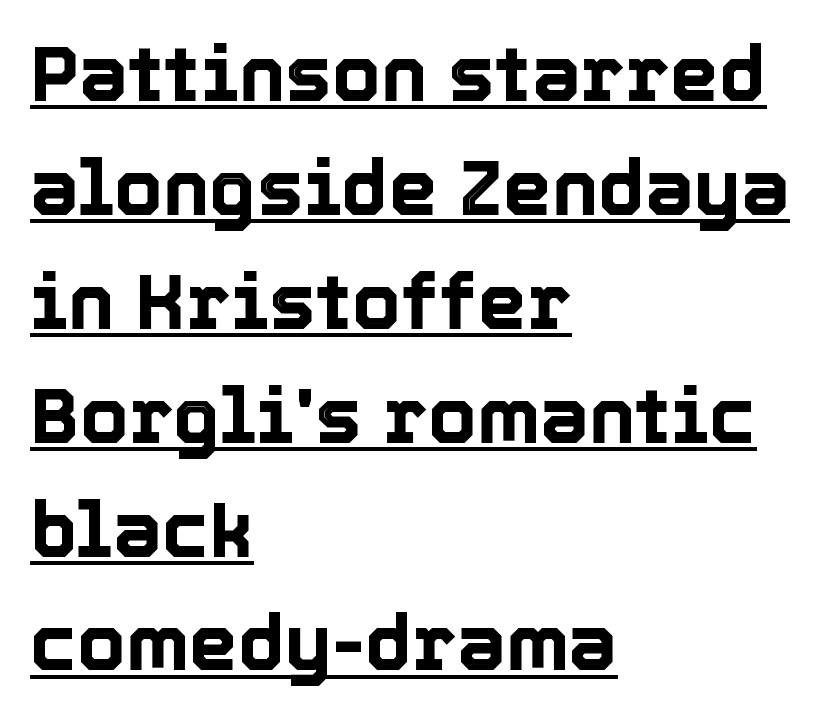
{"italic": "no", "width": "normal", "x_height": "medium", "monospaced": "no", "underline": "yes", "align": "left", "line_spacing": "normal", "line_spacing_ratio": 1.46, "letter_spacing": "normal", "letter_spacing_em": 0.0, "glyph_px": 78}
